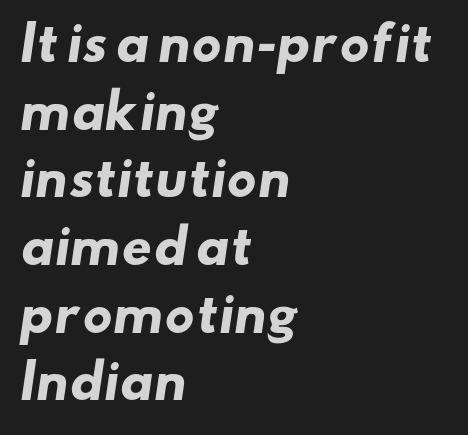
{"serif": "no", "bold": "yes", "weight": "heavy", "width": "wide", "stroke_contrast": "low", "x_height": "small", "monospaced": "no", "underline": "no", "align": "left", "line_spacing": "normal", "line_spacing_ratio": 1.44, "letter_spacing": "normal", "letter_spacing_em": 0.0, "glyph_px": 47}
